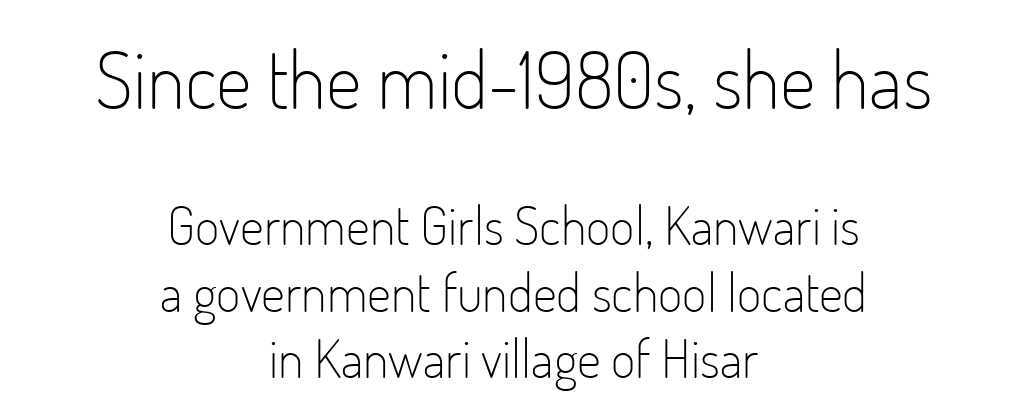
{"serif": "no", "italic": "no", "bold": "no", "weight": "light", "width": "condensed", "stroke_contrast": "low", "x_height": "small", "monospaced": "no", "underline": "no", "align": "center", "line_spacing": "normal", "line_spacing_ratio": 1.26, "letter_spacing": "normal", "letter_spacing_em": 0.0, "larger_block": "first", "size_ratio": 1.49, "glyph_px": 79}
